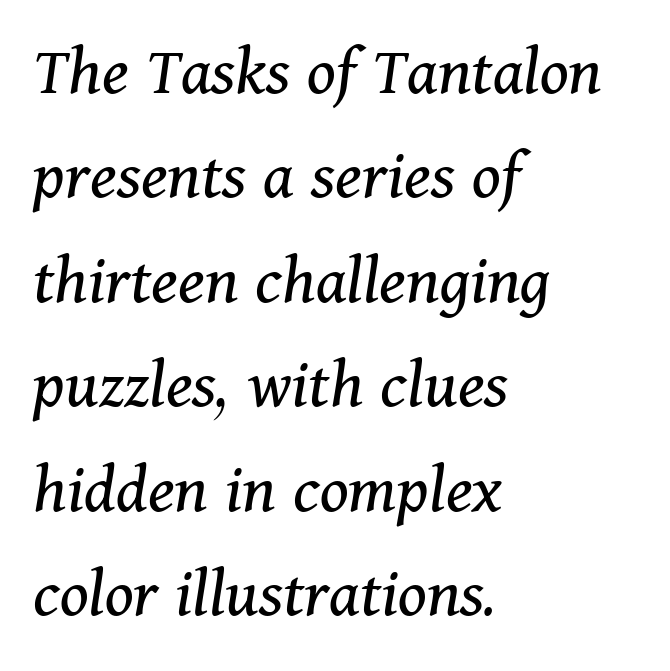
The image shows 72 px regular-weight serif type, italic (leaning right); set left-aligned, normal line spacing (1.45x), normal letter spacing, not underlined; medium stroke contrast and a medium x-height.
